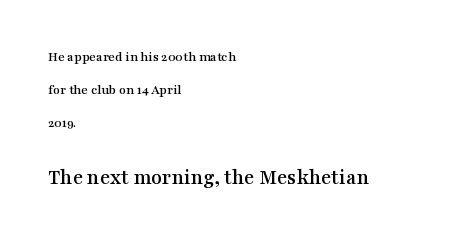
Type without underlining. Layout note: lines flush left. These lines were composed using upright roman letters. Airy leading.
